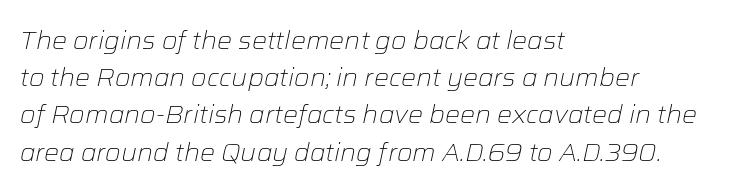
This is oblique type, the kind used for emphasis or titles. The paragraph shown leans on its left margin. Stems here are at most as thick as an everyday book face. Does the leading feel generous? No, just average. Rule under the text: the space is simply empty.
